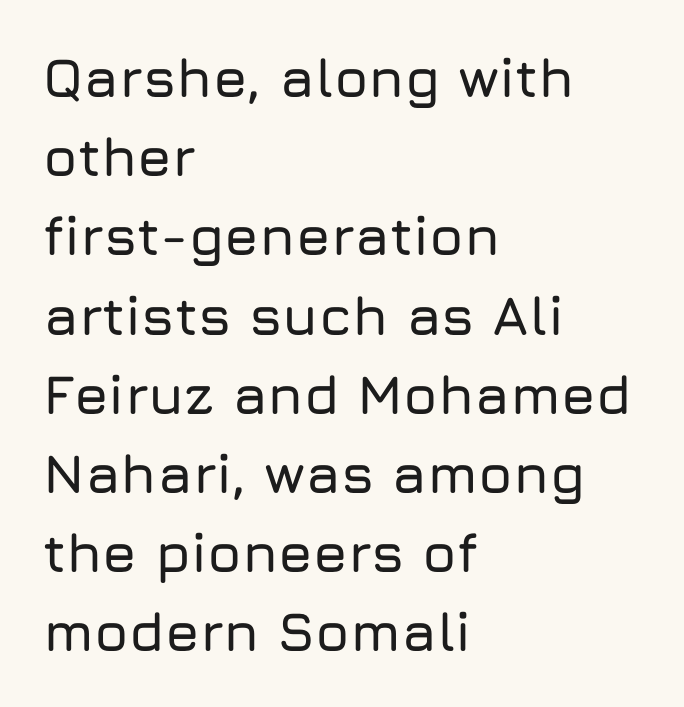
The image shows 55 px sans-serif type, upright; set left-aligned, normal line spacing (1.44x), normal letter spacing, not underlined; low stroke contrast and a medium x-height.
